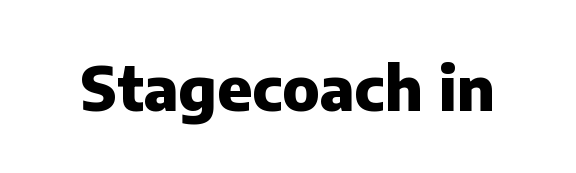
Does the weight exceed regular? Yes, all the way to bold. The passage shown is typed in a proportional face where columns would drift. Type style note: lacks serifs. Between one letter and the next there's only the usual sliver of space. The baseline area is clear. Italic? Not at all — the glyphs are vertical.
